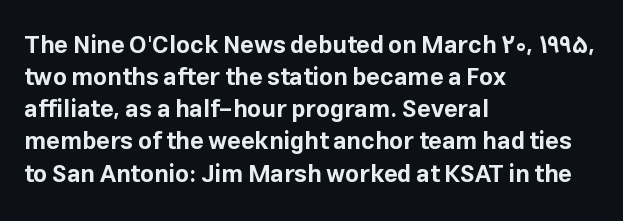
{"italic": "no", "bold": "yes", "underline": "no", "align": "left", "line_spacing": "normal", "line_spacing_ratio": 1.34, "letter_spacing": "normal", "letter_spacing_em": 0.0, "glyph_px": 24}
